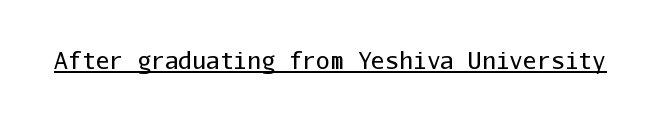
{"italic": "no", "bold": "no", "underline": "yes", "letter_spacing": "normal", "letter_spacing_em": 0.0, "glyph_px": 23}
